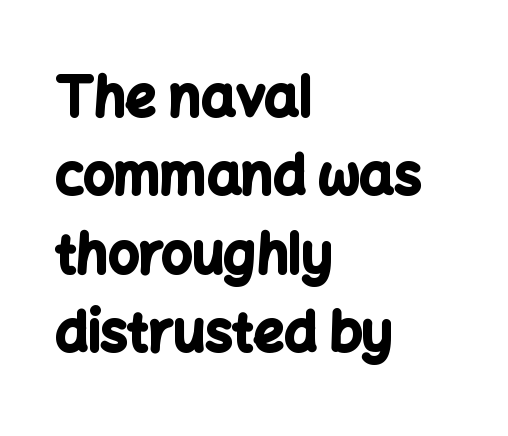
The image shows 54 px bold sans-serif type, upright; set left-aligned, normal line spacing (1.45x), normal letter spacing, not underlined; low stroke contrast and a medium x-height.
